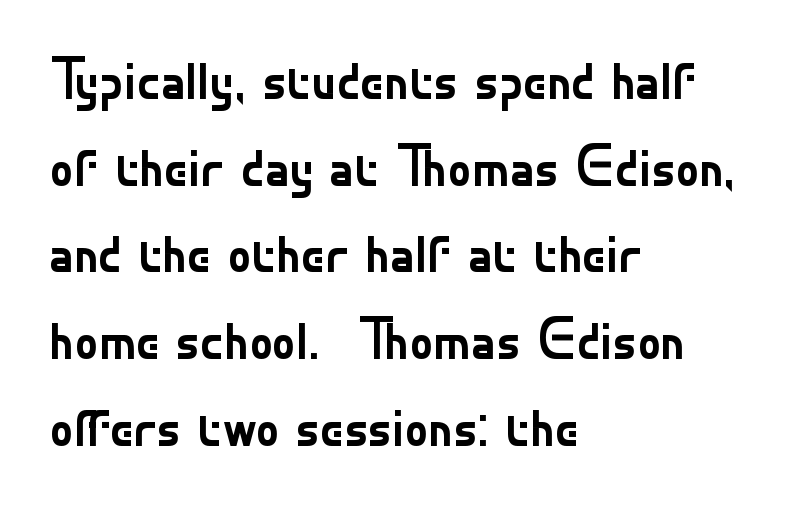
Leading matches the norm, producing a regular column. The characters are drawn with everyday or finer stroke widths. The passage shown is typed in a proportional face where columns would drift. These lines are set flush left with a ragged right edge. Every character sits straight up, as roman type does. Anything drawn beneath the words? Only blank space.
